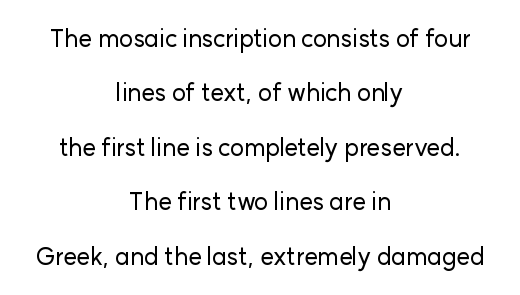
Spacing between characters is what you'd get straight out of the box. Caption: multi-line text, centered on the measure. This rendering features lettering with no underline. One glance says open: line gaps are wider than usual. Nope, not italic — everything's standing straight.
